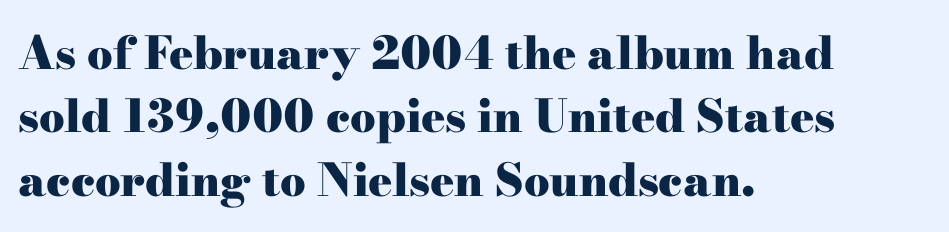
Q: Is the text bold? A: Yes.
Q: Is the text italic (slanted)? A: No, it is upright.
Q: Is the typeface a serif or a sans-serif typeface? A: Serif.
Q: Is the text underlined? A: No.
Q: How is the paragraph aligned? A: Left-aligned.
Q: Is the spacing between letters normal or unusually wide? A: Normal.
Q: Is the spacing between lines tight, normal or loose? A: Normal.
Q: Width (condensed, normal, or wide)? A: Wide.
Q: Stroke contrast? A: High.
Q: x-height? A: Small.
Q: Monospaced? A: No.
